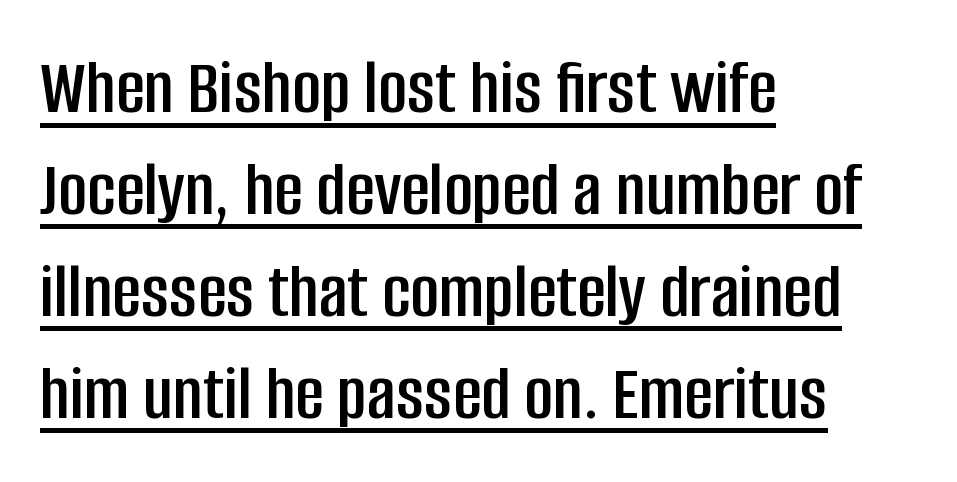
{"serif": "no", "italic": "no", "width": "condensed", "stroke_contrast": "low", "x_height": "large", "monospaced": "no", "underline": "yes", "align": "left", "line_spacing": "normal", "line_spacing_ratio": 1.29, "letter_spacing": "normal", "letter_spacing_em": 0.0, "glyph_px": 79}
